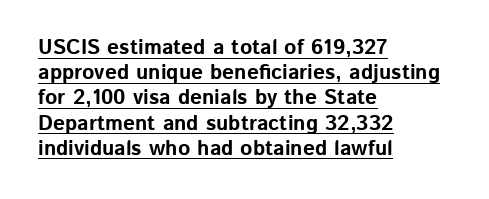
If you drew a line through each stem, it would be perfectly vertical. The paragraph shown leans on its left margin. Does the weight exceed regular? Yes, all the way to bold. Every word sits above its own underline.
